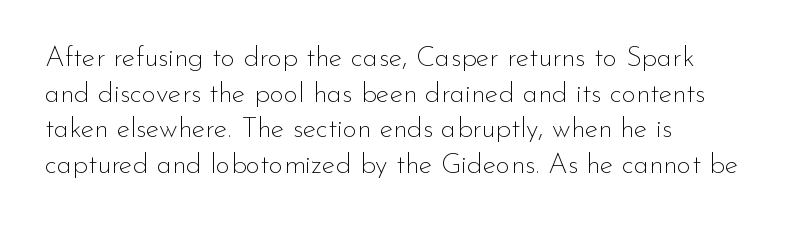
Q: Is the text bold? A: No.
Q: Is the text italic (slanted)? A: No, it is upright.
Q: Is the typeface a serif or a sans-serif typeface? A: Sans-serif.
Q: Is the text underlined? A: No.
Q: How is the paragraph aligned? A: Left-aligned.
Q: Is the spacing between letters normal or unusually wide? A: Normal.
Q: Is the spacing between lines tight, normal or loose? A: Normal.
Q: Width (condensed, normal, or wide)? A: Normal.
Q: Stroke contrast? A: Low.
Q: x-height? A: Small.
Q: Monospaced? A: No.
